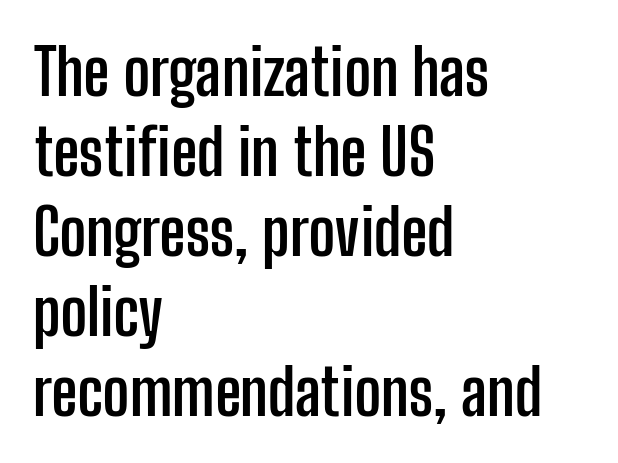
{"serif": "no", "italic": "no", "bold": "yes", "weight": "semibold", "width": "condensed", "stroke_contrast": "low", "x_height": "medium", "monospaced": "no", "underline": "no", "align": "left", "line_spacing": "normal", "line_spacing_ratio": 1.25, "letter_spacing": "normal", "letter_spacing_em": 0.0, "glyph_px": 64}
